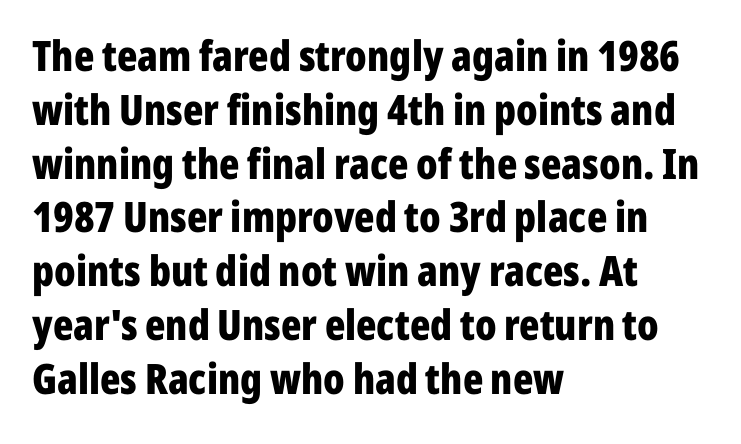
The image shows 42 px bold, condensed sans-serif type, upright; set left-aligned, normal line spacing (1.28x), normal letter spacing, not underlined; low stroke contrast and a medium x-height.
